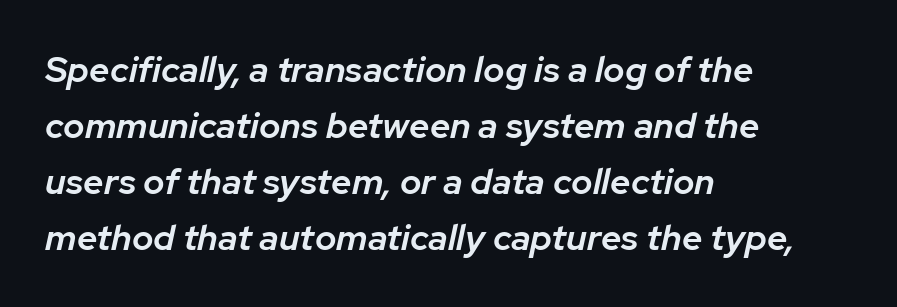
{"italic": "yes", "lean": "right", "slant_degrees": 12, "bold": "semi", "weight": "semibold", "width": "normal", "stroke_contrast": "low", "x_height": "medium", "monospaced": "no", "underline": "no", "align": "left", "line_spacing": "normal", "line_spacing_ratio": 1.56, "letter_spacing": "normal", "letter_spacing_em": 0.0, "glyph_px": 36}
